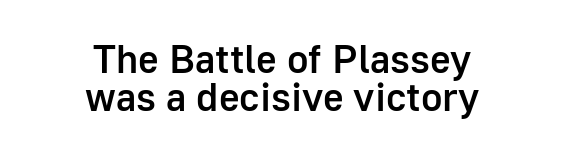
{"serif": "no", "italic": "no", "bold": "semi", "weight": "semibold", "width": "normal", "stroke_contrast": "low", "x_height": "medium", "monospaced": "no", "underline": "no", "align": "center", "line_spacing": "tight", "line_spacing_ratio": 0.96, "letter_spacing": "normal", "letter_spacing_em": 0.0, "glyph_px": 40}
